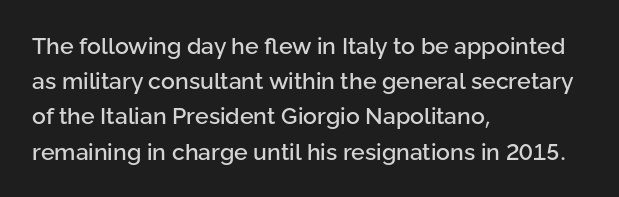
The image shows 23 px text type, upright; set left-aligned, normal line spacing (1.53x), normal letter spacing, not underlined.
